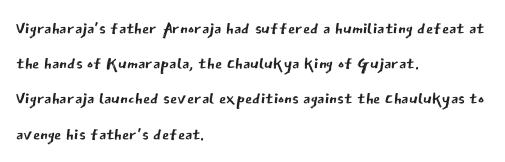
A typesetter would call this leading conventional body-copy spacing. Casual observation: everything's shoved over to the left. Counters stay open thanks to moderate or lighter strokes. The lettering stays uniformly vertical, giving the passage a roman look. No extra tracking has been applied to these lines. The gap between lines stays unmarked.
